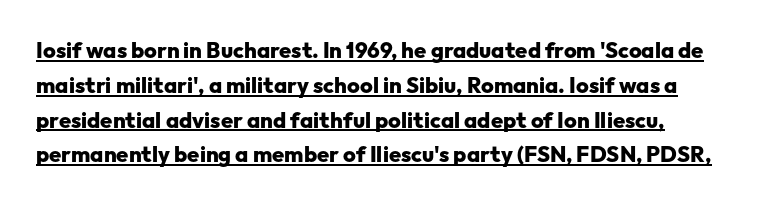
The image shows 22 px bold type, upright; set normal line spacing (1.58x), normal letter spacing, underlined.
